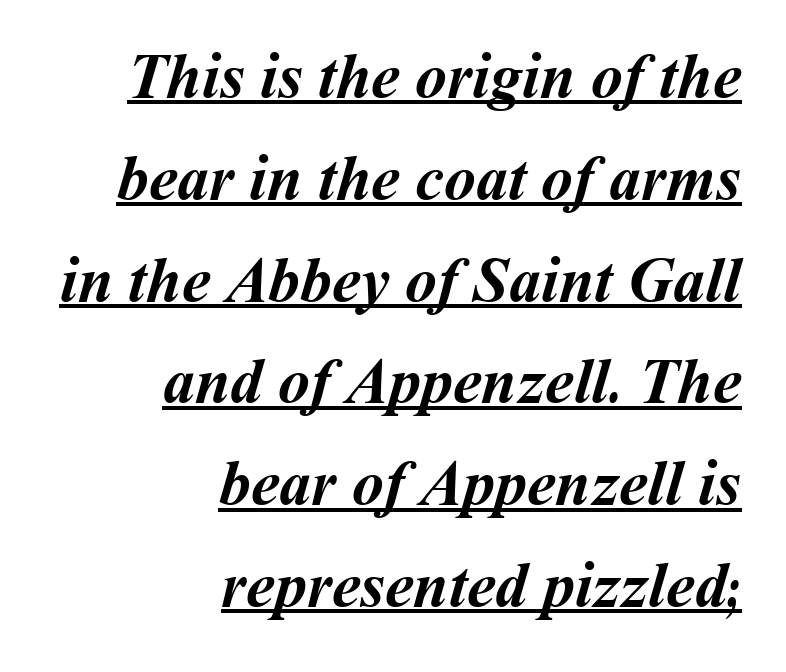
{"bold": "yes", "weight": "semibold", "width": "normal", "stroke_contrast": "medium", "x_height": "medium", "monospaced": "no", "underline": "yes", "align": "right", "line_spacing": "normal", "line_spacing_ratio": 1.59, "letter_spacing": "normal", "letter_spacing_em": 0.0, "glyph_px": 64}
